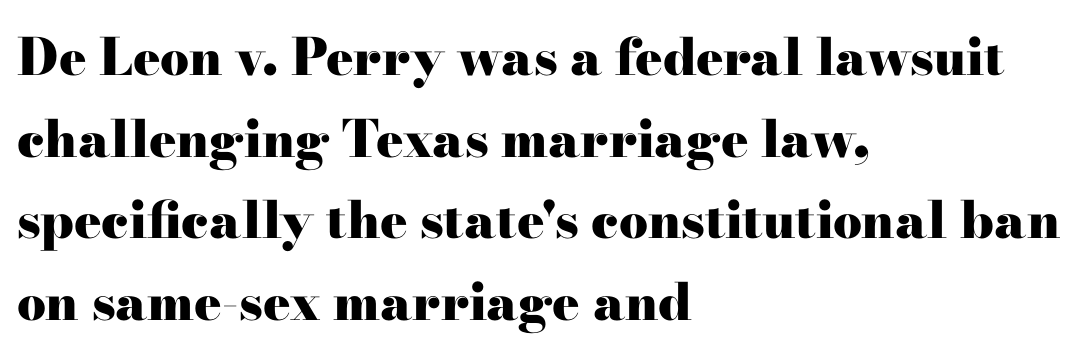
Q: Is the text bold? A: Yes.
Q: Is the text italic (slanted)? A: No, it is upright.
Q: Is the typeface a serif or a sans-serif typeface? A: Serif.
Q: Is the text underlined? A: No.
Q: How is the paragraph aligned? A: Left-aligned.
Q: Is the spacing between letters normal or unusually wide? A: Normal.
Q: Is the spacing between lines tight, normal or loose? A: Normal.
Q: Width (condensed, normal, or wide)? A: Wide.
Q: Stroke contrast? A: High.
Q: x-height? A: Small.
Q: Monospaced? A: No.
